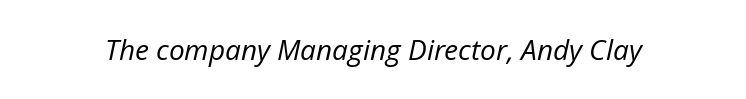
These lines are rendered in a variable-pitch font. Characters are canted at an angle relative to the baseline's perpendicular. The passage shown has conventional tracking throughout. The glyphs are unaccompanied by any horizontal stroke below them.
